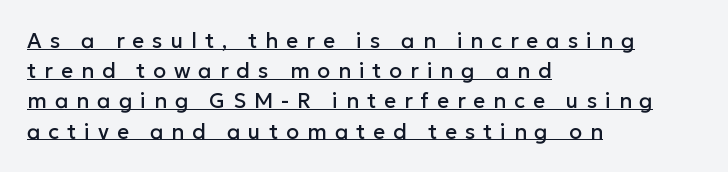
Q: Is the text italic (slanted)? A: No, it is upright.
Q: Is the text underlined? A: Yes.
Q: How is the paragraph aligned? A: Left-aligned.
Q: Is the spacing between letters normal or unusually wide? A: Unusually wide.
Q: Is the spacing between lines tight, normal or loose? A: Normal.
